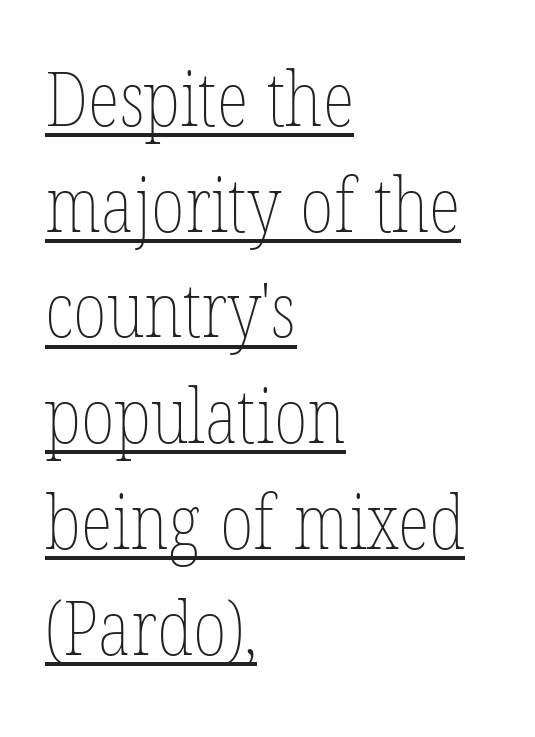
Think of a printed novel: that variable character pitch is what you see here. Horizontally, the lines are justified to the leading edge only. Has an underline been added? It has. The font's upright variant was chosen for this text.
